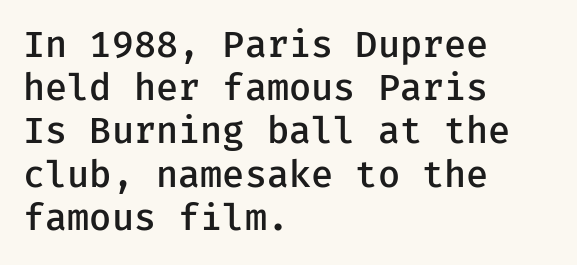
The image shows 36 px semibold sans-serif type, upright; set left-aligned, line spacing 1.2x, normal letter spacing, not underlined; low stroke contrast and a medium x-height.
